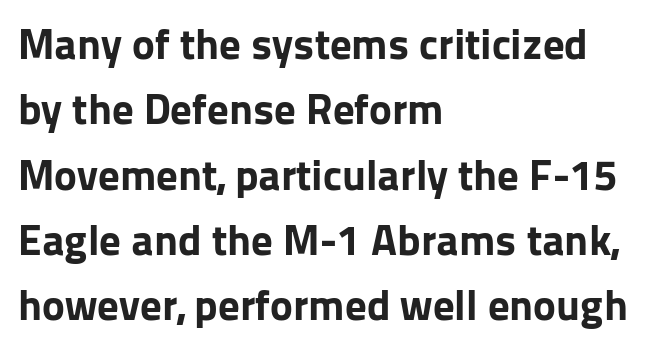
{"serif": "no", "italic": "no", "bold": "yes", "weight": "bold", "width": "normal", "stroke_contrast": "low", "x_height": "medium", "monospaced": "no", "underline": "no", "align": "left", "line_spacing": "normal", "line_spacing_ratio": 1.52, "letter_spacing": "normal", "letter_spacing_em": 0.0, "glyph_px": 43}
